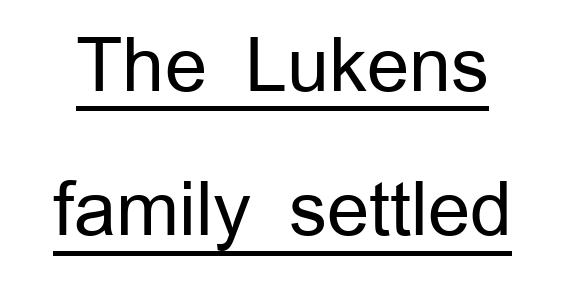
The image shows 74 px regular-weight sans-serif type, upright; set loose line spacing (1.95x), normal letter spacing, underlined; low stroke contrast and a medium x-height.
